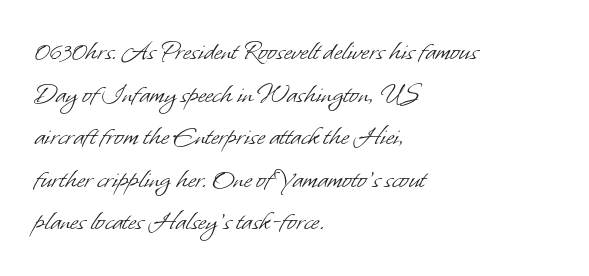
The image shows 28 px light sans-serif type; set left-aligned, normal line spacing (1.52x), normal letter spacing, not underlined; low stroke contrast and a small x-height.
